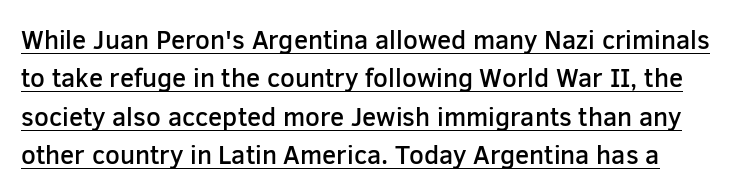
A typesetter would mark this as roman, not italic. Spacing between characters is what you'd get straight out of the box. You can see a thin bar hugging the bottom of the glyphs. The space between consecutive lines is moderate. The passage shown is semibold, sitting just below true bold.
